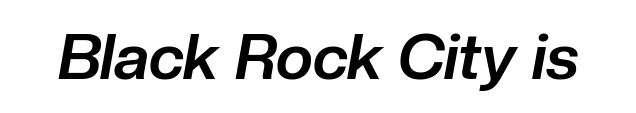
The image shows 63 px bold type, italic (leaning right); set normal letter spacing, not underlined; low stroke contrast and a medium x-height.
